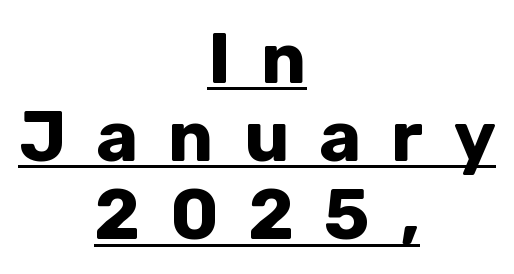
Q: Is the text bold? A: Yes.
Q: Is the text italic (slanted)? A: No, it is upright.
Q: Is the typeface a serif or a sans-serif typeface? A: Sans-serif.
Q: Is the text underlined? A: Yes.
Q: How is the paragraph aligned? A: Centered.
Q: Is the spacing between letters normal or unusually wide? A: Unusually wide.
Q: Is the spacing between lines tight, normal or loose? A: Tight.
Q: Width (condensed, normal, or wide)? A: Normal.
Q: Stroke contrast? A: Low.
Q: x-height? A: Medium.
Q: Monospaced? A: No.
